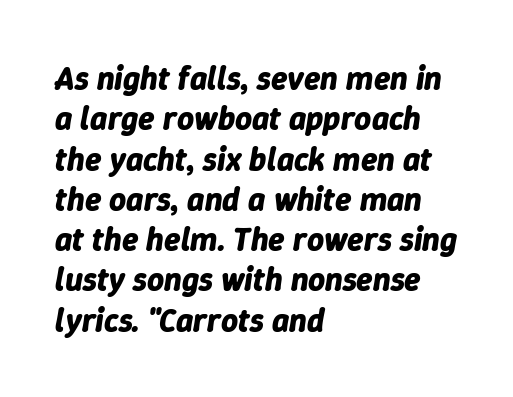
Q: Is the text bold? A: Yes.
Q: Is the text italic (slanted)? A: Yes, it leans right by about 9 degrees.
Q: Is the text underlined? A: No.
Q: How is the paragraph aligned? A: Left-aligned.
Q: Is the spacing between letters normal or unusually wide? A: Normal.
Q: Width (condensed, normal, or wide)? A: Normal.
Q: Stroke contrast? A: Low.
Q: x-height? A: Medium.
Q: Monospaced? A: No.
